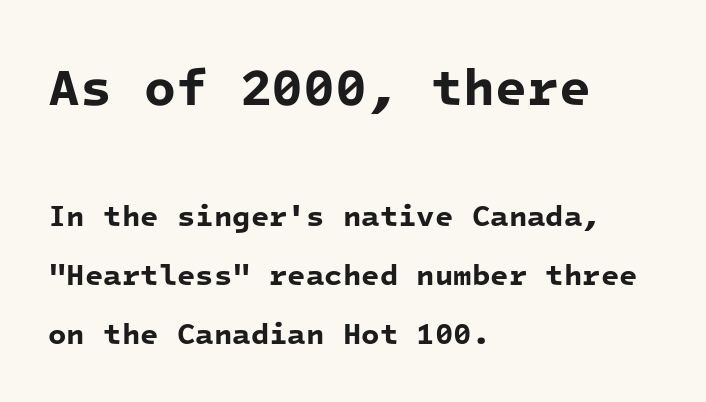
The image shows 52 px bold sans-serif type, monospaced; set left-aligned, loose line spacing (1.98x), normal letter spacing, not underlined; the first (top) block is 1.73x larger; low stroke contrast and a medium x-height.
